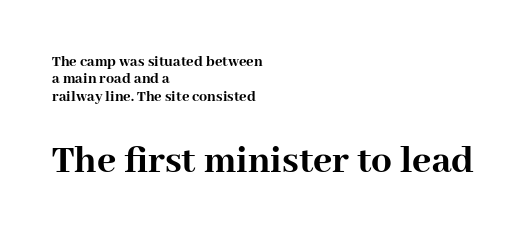
The image shows 41 px semibold serif type, upright; set left-aligned, tight line spacing (1.09x), normal letter spacing, not underlined; the second (bottom) block is 2.56x larger; high stroke contrast and a medium x-height.
